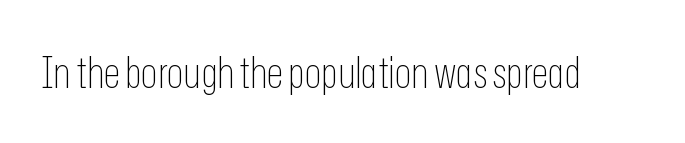
Italic: no, the glyphs are upright roman. Looks like regular typesetting: each glyph gets only the width it needs. Just letters on the line, the space beneath them empty. What stands out about the letter spacing? Nothing — it is the standard amount.
